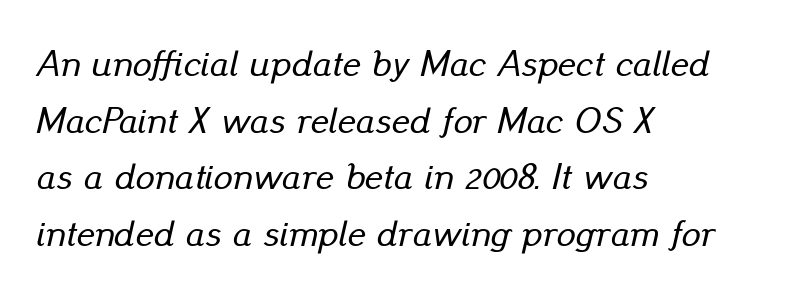
{"italic": "yes", "lean": "right", "slant_degrees": 13, "width": "normal", "stroke_contrast": "low", "x_height": "small", "monospaced": "no", "underline": "no", "align": "left", "line_spacing": "normal", "line_spacing_ratio": 1.49, "letter_spacing": "normal", "letter_spacing_em": 0.0, "glyph_px": 38}
